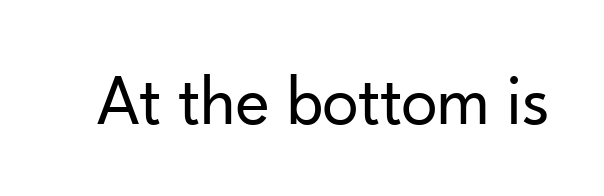
The image shows 73 px regular-weight sans-serif type, upright; set normal letter spacing, not underlined; low stroke contrast and a small x-height.
